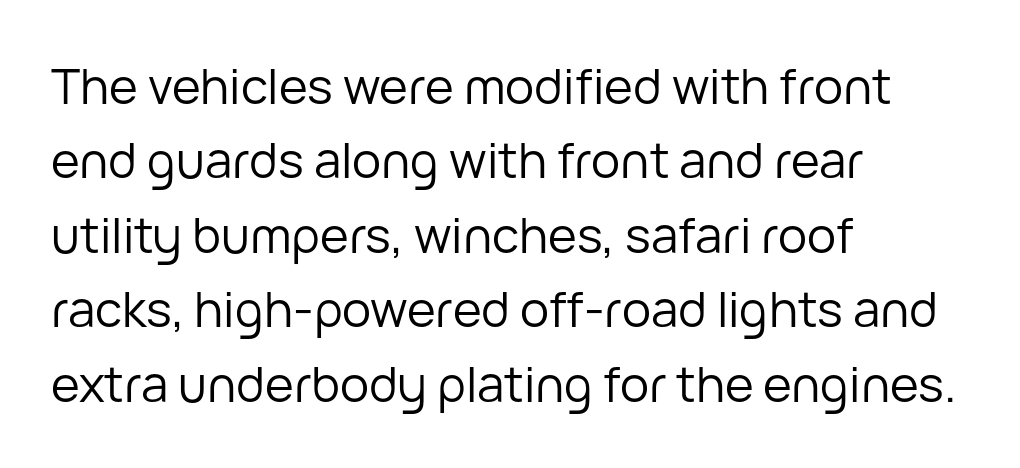
Q: Is the text bold? A: No.
Q: Is the text italic (slanted)? A: No, it is upright.
Q: Is the typeface a serif or a sans-serif typeface? A: Sans-serif.
Q: Is the text underlined? A: No.
Q: How is the paragraph aligned? A: Left-aligned.
Q: Is the spacing between letters normal or unusually wide? A: Normal.
Q: Is the spacing between lines tight, normal or loose? A: Normal.
Q: Width (condensed, normal, or wide)? A: Normal.
Q: Stroke contrast? A: Low.
Q: x-height? A: Medium.
Q: Monospaced? A: No.
